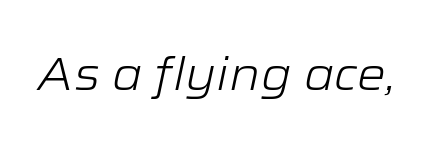
Compared with typical body copy, the letter spacing here is the same. Bare-footed words on every line. Every character sits at an angle, as italics do. Compared with a typical body face, this is equally light or lighter still.
